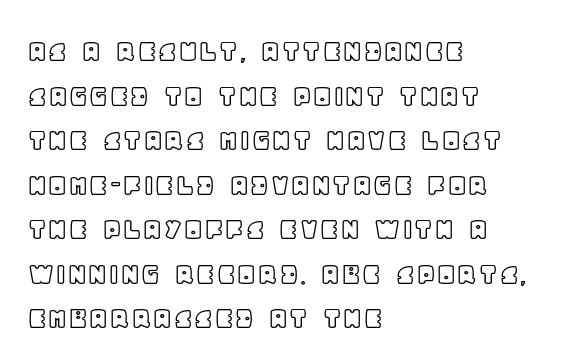
You could not count columns in this text — the font is proportionally spaced. A roman cut, with each character standing at attention. Leftover space on each line is placed entirely after the last word. Descender tails drop into unmarked territory. No extra tracking has been applied to these lines.
